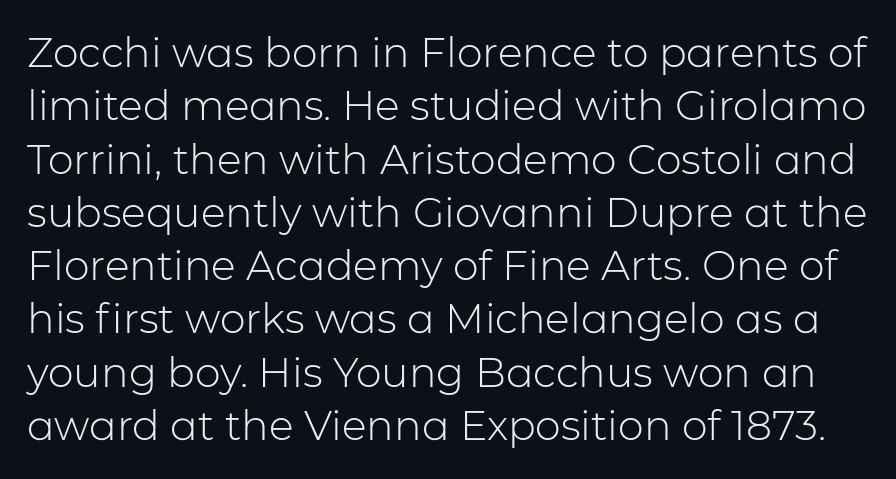
The image shows 41 px light sans-serif type, upright; set normal line spacing (1.3x), normal letter spacing, not underlined; low stroke contrast and a medium x-height.
